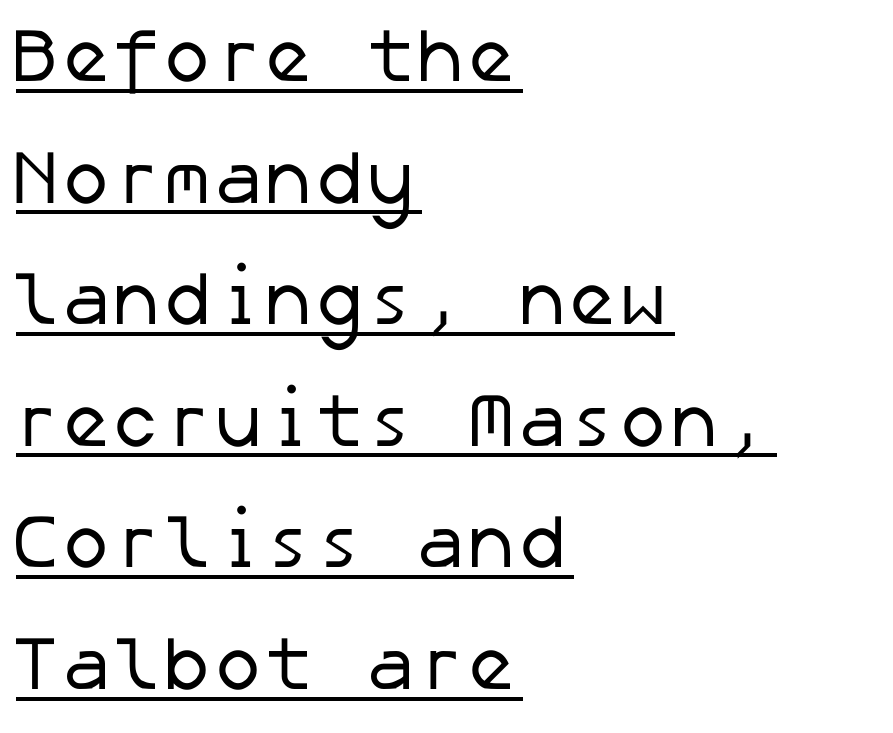
The image shows 76 px regular-weight sans-serif type; set left-aligned, normal line spacing (1.6x), normal letter spacing, underlined; low stroke contrast and a medium x-height.
